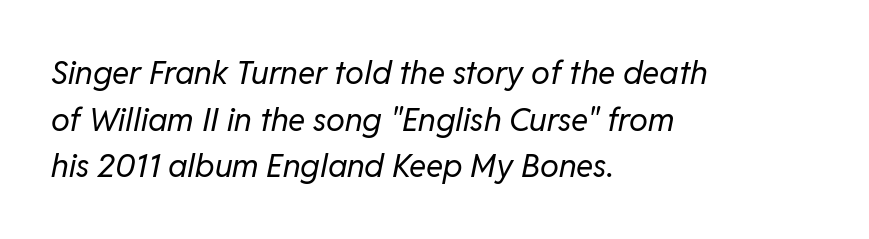
Q: Is the text bold? A: No.
Q: Is the text italic (slanted)? A: Yes, it leans right by about 11 degrees.
Q: Is the text underlined? A: No.
Q: How is the paragraph aligned? A: Left-aligned.
Q: Is the spacing between letters normal or unusually wide? A: Normal.
Q: Is the spacing between lines tight, normal or loose? A: Normal.
Q: Width (condensed, normal, or wide)? A: Normal.
Q: Stroke contrast? A: Low.
Q: x-height? A: Medium.
Q: Monospaced? A: No.
